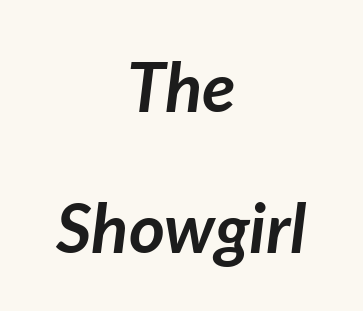
{"italic": "yes", "lean": "right", "slant_degrees": 7, "bold": "yes", "weight": "semibold", "width": "normal", "stroke_contrast": "low", "x_height": "medium", "monospaced": "no", "underline": "no", "align": "center", "line_spacing": "loose", "line_spacing_ratio": 2.04, "letter_spacing": "normal", "letter_spacing_em": 0.0, "glyph_px": 69}
